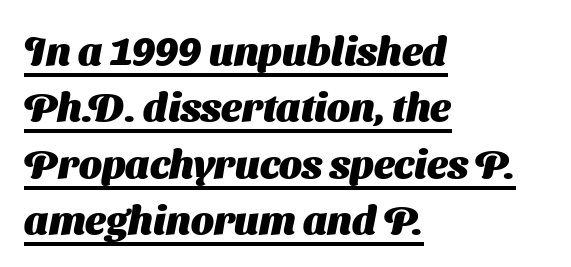
{"serif": "no", "bold": "yes", "weight": "heavy", "width": "normal", "stroke_contrast": "medium", "x_height": "medium", "monospaced": "no", "underline": "yes", "align": "left", "line_spacing": "normal", "line_spacing_ratio": 1.41, "letter_spacing": "normal", "letter_spacing_em": 0.0, "glyph_px": 40}
